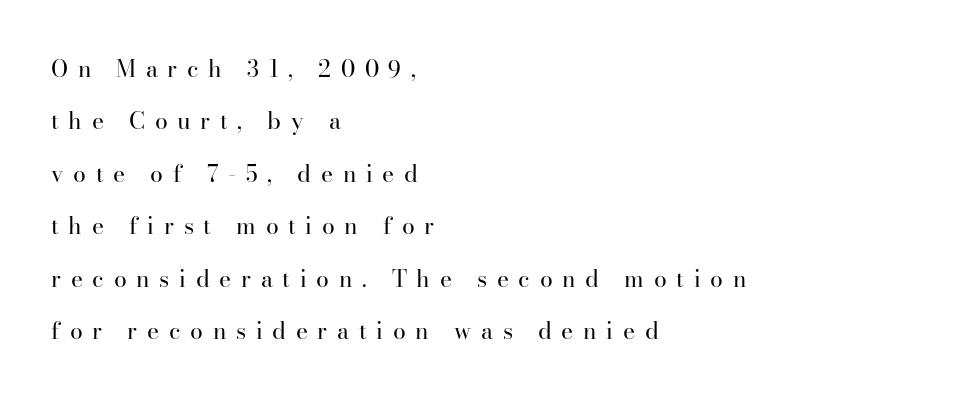
Q: Is the text bold? A: No.
Q: Is the text italic (slanted)? A: No, it is upright.
Q: Is the text underlined? A: No.
Q: How is the paragraph aligned? A: Left-aligned.
Q: Is the spacing between letters normal or unusually wide? A: Unusually wide.
Q: Is the spacing between lines tight, normal or loose? A: Loose.
